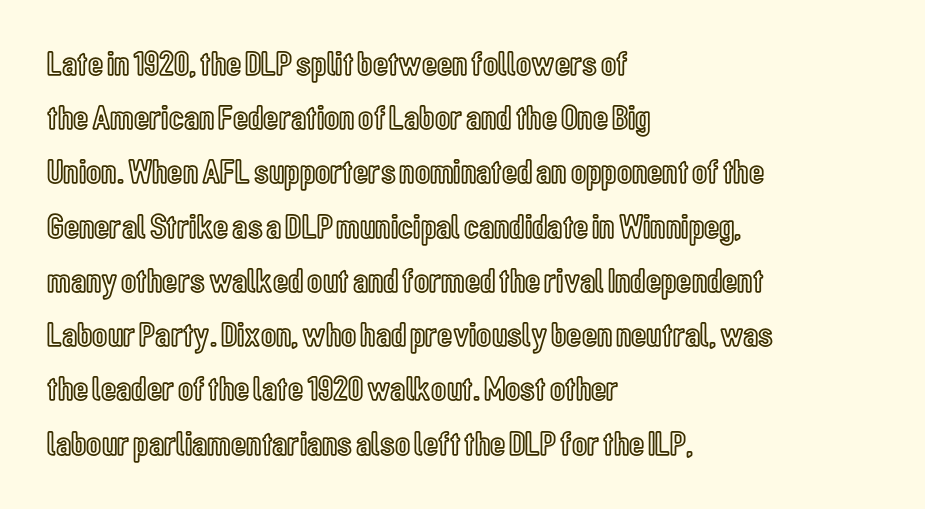
Q: Is the text italic (slanted)? A: No, it is upright.
Q: Is the text underlined? A: No.
Q: How is the paragraph aligned? A: Left-aligned.
Q: Is the spacing between letters normal or unusually wide? A: Normal.
Q: Is the spacing between lines tight, normal or loose? A: Normal.
Q: Width (condensed, normal, or wide)? A: Condensed.
Q: x-height? A: Medium.
Q: Monospaced? A: No.
